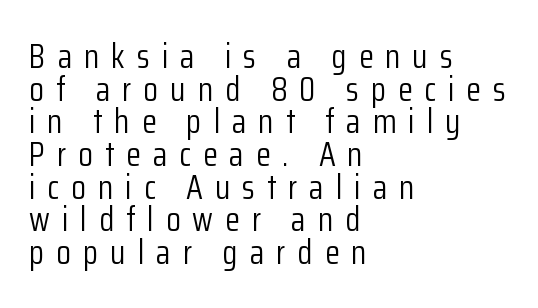
{"serif": "no", "italic": "no", "bold": "no", "weight": "light", "width": "condensed", "stroke_contrast": "low", "x_height": "medium", "monospaced": "no", "underline": "no", "align": "left", "line_spacing": "tight", "line_spacing_ratio": 0.96, "letter_spacing": "wide", "letter_spacing_em": 0.35, "glyph_px": 34}
